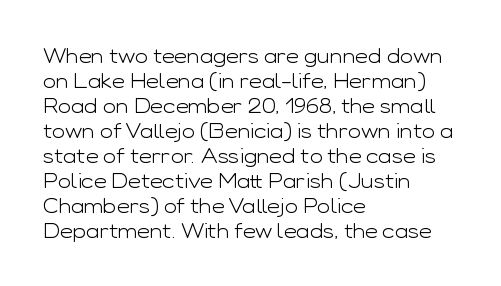
{"italic": "no", "bold": "no", "underline": "no", "align": "left", "line_spacing": "normal", "line_spacing_ratio": 1.25, "letter_spacing": "normal", "letter_spacing_em": 0.0, "glyph_px": 20}
